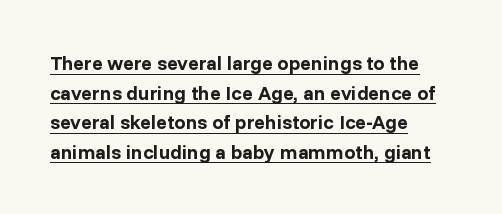
Q: Is the text bold? A: Yes.
Q: Is the text italic (slanted)? A: No, it is upright.
Q: Is the text underlined? A: Yes.
Q: How is the paragraph aligned? A: Left-aligned.
Q: Is the spacing between letters normal or unusually wide? A: Normal.
Q: Is the spacing between lines tight, normal or loose? A: Normal.
